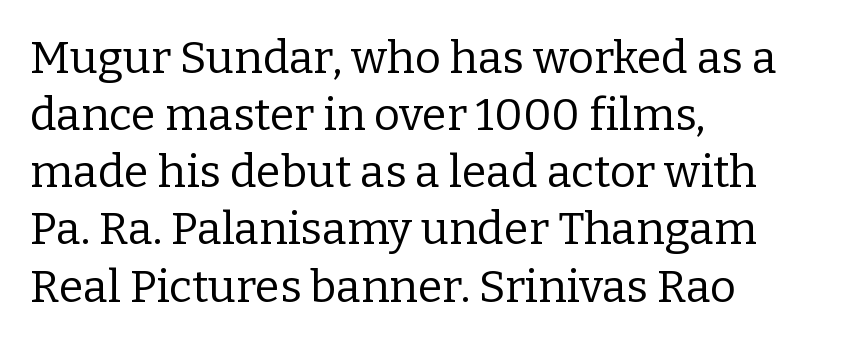
Letters have the restrained weight of plain body copy at most. Unlike a clean sans, this face finishes its strokes with serifs. The horizontal fit of the characters is conventional and even. Is this a fixed-width face? No — the glyphs have proportional, varying widths. The space beneath each line is pristine and unruled. Characters remain perfectly vertical along every line.
